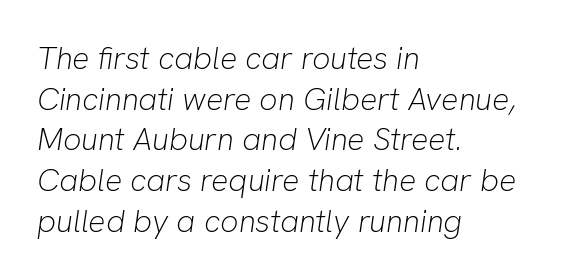
Each stroke keeps to a modest, everyday thickness or less. Tracking value appears to be zero — textbook default spacing. This sample has the flowing, uneven cadence of proportional lettering. Short and long lines alike share a common starting point at left.
